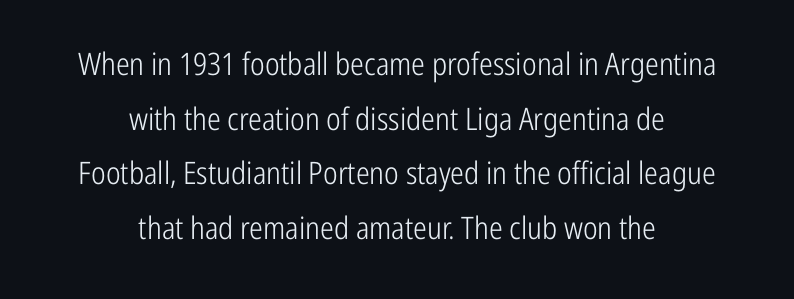
Q: Is the text bold? A: No.
Q: Is the text italic (slanted)? A: No, it is upright.
Q: Is the typeface a serif or a sans-serif typeface? A: Sans-serif.
Q: Is the text underlined? A: No.
Q: How is the paragraph aligned? A: Centered.
Q: Is the spacing between letters normal or unusually wide? A: Normal.
Q: Width (condensed, normal, or wide)? A: Condensed.
Q: Stroke contrast? A: Low.
Q: x-height? A: Medium.
Q: Monospaced? A: No.
